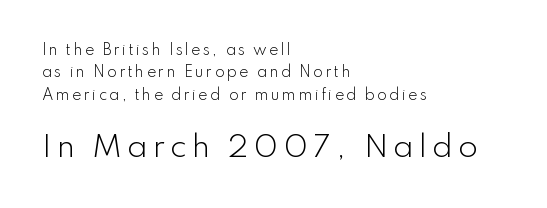
The image shows 29 px light sans-serif type, upright; set left-aligned, normal line spacing (1.6x), not underlined; the second (bottom) block is 2.07x larger; low stroke contrast and a small x-height.
